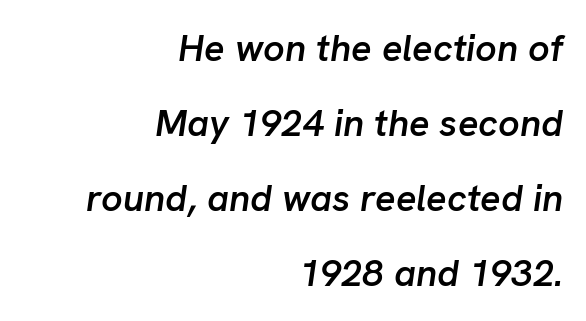
{"italic": "yes", "lean": "right", "slant_degrees": 8, "bold": "semi", "weight": "semibold", "width": "normal", "stroke_contrast": "low", "x_height": "medium", "monospaced": "no", "underline": "no", "align": "right", "line_spacing": "loose", "line_spacing_ratio": 1.97, "letter_spacing": "normal", "letter_spacing_em": 0.0, "glyph_px": 38}
